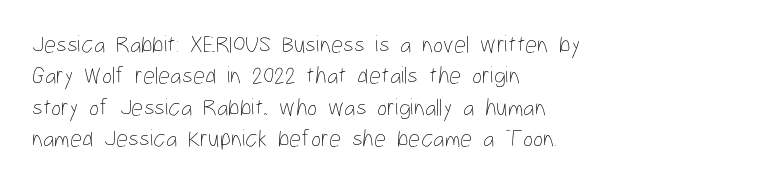
{"italic": "no", "bold": "no", "underline": "no", "align": "left", "line_spacing": "normal", "line_spacing_ratio": 1.31, "letter_spacing": "normal", "letter_spacing_em": 0.0, "glyph_px": 24}
